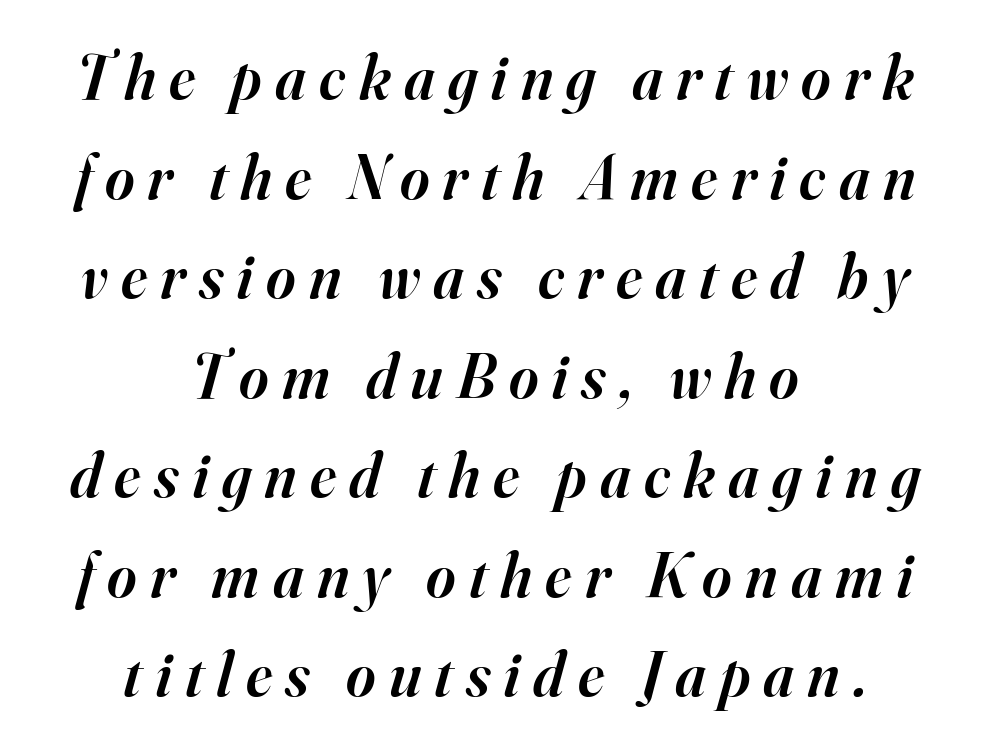
This sample uses an oblique cut, with every glyph tilted off the vertical. This sample uses expanded letter spacing, leaving extra air between glyphs. Horizontal alignment here is central, giving a formal, balanced look. Check the space under the baseline: it is left empty.
